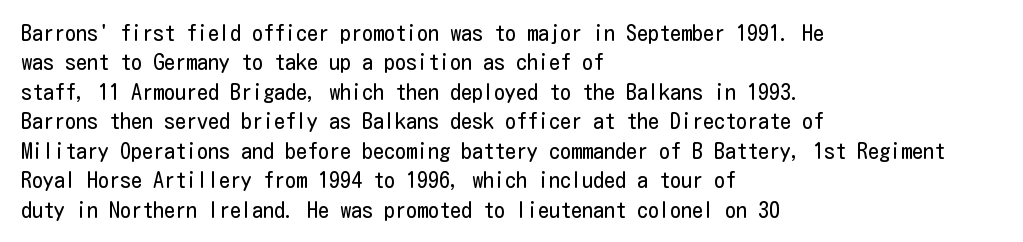
The image shows 22 px text type, upright; set left-aligned, normal line spacing (1.34x), normal letter spacing, not underlined.
